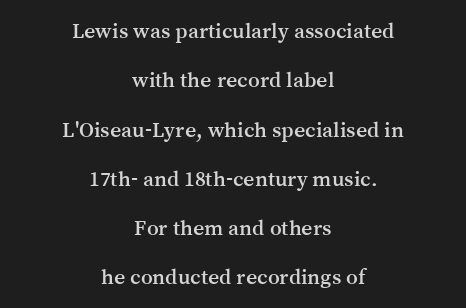
The image shows 22 px text type, upright; set centered, loose line spacing (2.24x), normal letter spacing, not underlined.
